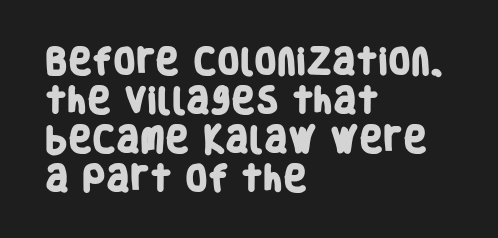
The rendering uses natural spacing where letterforms have individual widths. As a designer I'd log this as weight 700, bold. One-word summary of the alignment: left. The area under the type is left untouched. Words appear dense and cohesive because spacing is normal. I'd call this a sans setting — the letters go barefoot.
